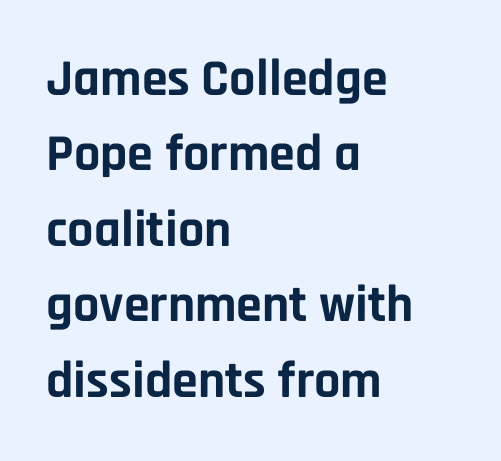
Q: Is the text bold? A: Yes.
Q: Is the text italic (slanted)? A: No, it is upright.
Q: Is the typeface a serif or a sans-serif typeface? A: Sans-serif.
Q: Is the text underlined? A: No.
Q: How is the paragraph aligned? A: Left-aligned.
Q: Is the spacing between letters normal or unusually wide? A: Normal.
Q: Is the spacing between lines tight, normal or loose? A: Normal.
Q: Width (condensed, normal, or wide)? A: Normal.
Q: Stroke contrast? A: Low.
Q: x-height? A: Large.
Q: Monospaced? A: No.
